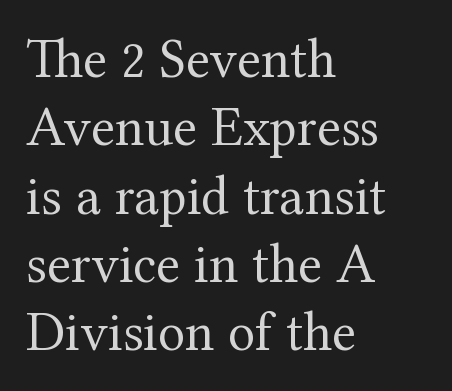
Q: Is the text bold? A: No.
Q: Is the text italic (slanted)? A: No, it is upright.
Q: Is the typeface a serif or a sans-serif typeface? A: Serif.
Q: Is the text underlined? A: No.
Q: How is the paragraph aligned? A: Left-aligned.
Q: Is the spacing between letters normal or unusually wide? A: Normal.
Q: Width (condensed, normal, or wide)? A: Normal.
Q: Stroke contrast? A: Medium.
Q: x-height? A: Medium.
Q: Monospaced? A: No.
